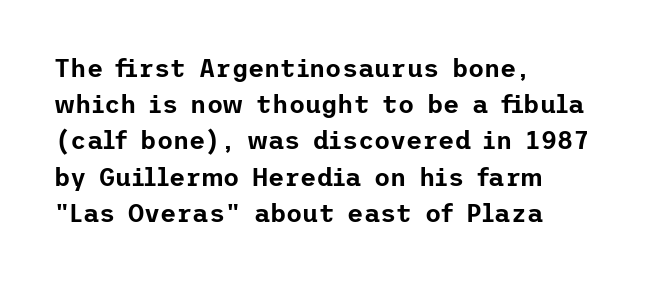
The image shows 25 px text type, upright; set left-aligned, normal line spacing (1.45x), normal letter spacing, not underlined.
